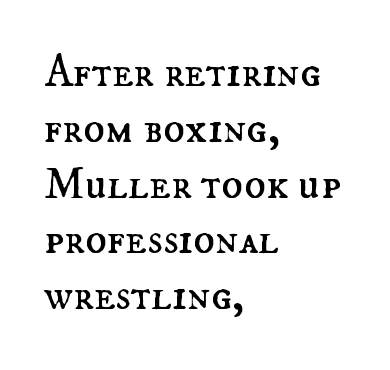
The letterforms sit shoulder to shoulder at normal distance. You could not count columns in this text — the font is proportionally spaced. Visually the block forms a straight wall on the left and a jagged coastline on the right. Unmarked baselines from the first word to the last. Tall strokes in this sample are plumb rather than angled. Each stroke keeps to a modest, everyday thickness or less.
